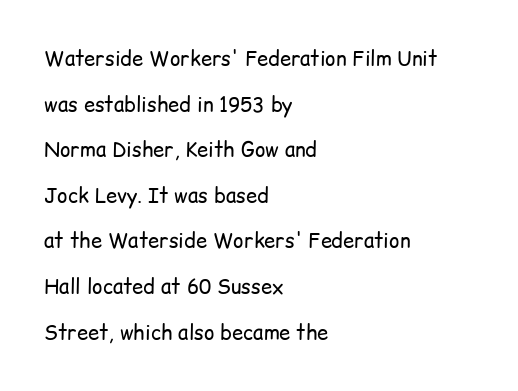
{"italic": "no", "bold": "no", "underline": "no", "align": "left", "line_spacing": "loose", "line_spacing_ratio": 2.28, "letter_spacing": "normal", "letter_spacing_em": 0.0, "glyph_px": 20}
